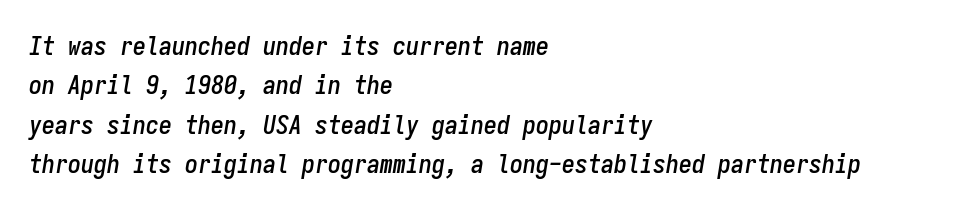
Honestly, the row spacing looks completely unremarkable. Emphasis-style slanted type is in use. The letters sit at their default tracking, neither squeezed nor spread. The gap between lines stays unmarked. Where is the straight margin? On the left.
